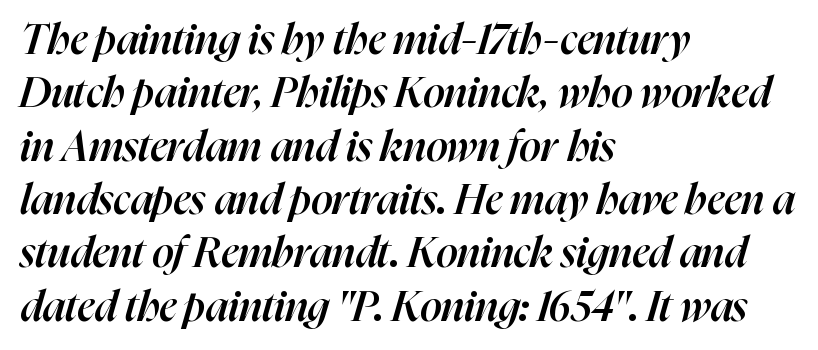
The rendering uses natural spacing where letterforms have individual widths. A bare baseline throughout the passage. Compared with ordinary roman type, these characters are visibly tilted. A fair bit of extra ink — the face is semibold, not bold. Summary of vertical rhythm: regular, with standard interline spacing.
